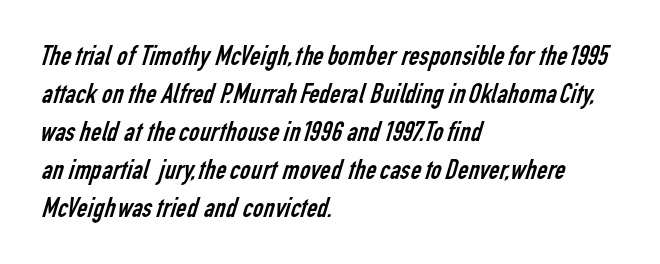
The image shows 29 px regular-weight, condensed sans-serif type; set left-aligned, normal line spacing (1.31x), normal letter spacing, not underlined; low stroke contrast and a medium x-height.
